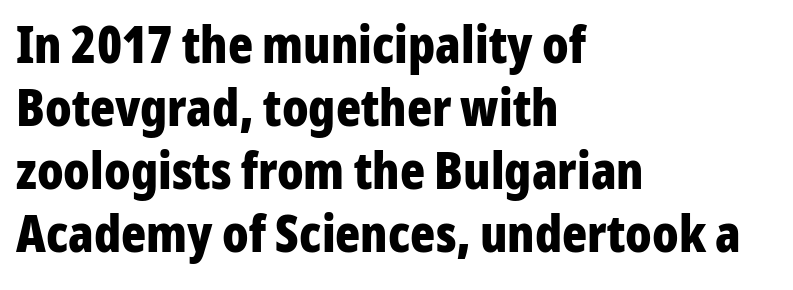
{"serif": "no", "italic": "no", "bold": "yes", "weight": "bold", "width": "condensed", "stroke_contrast": "low", "x_height": "medium", "monospaced": "no", "underline": "no", "align": "left", "line_spacing_ratio": 1.21, "letter_spacing": "normal", "letter_spacing_em": 0.0, "glyph_px": 52}
